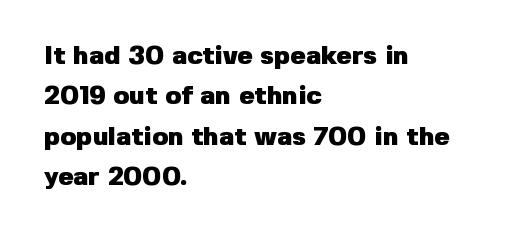
{"italic": "no", "bold": "yes", "underline": "no", "align": "left", "line_spacing": "normal", "line_spacing_ratio": 1.55, "letter_spacing": "normal", "letter_spacing_em": 0.0, "glyph_px": 26}
